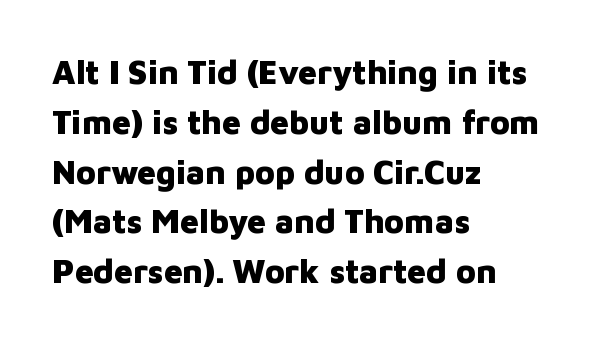
{"serif": "no", "italic": "no", "bold": "yes", "weight": "heavy", "width": "normal", "stroke_contrast": "low", "x_height": "medium", "monospaced": "no", "underline": "no", "align": "left", "line_spacing": "normal", "line_spacing_ratio": 1.51, "letter_spacing": "normal", "letter_spacing_em": 0.0, "glyph_px": 33}
